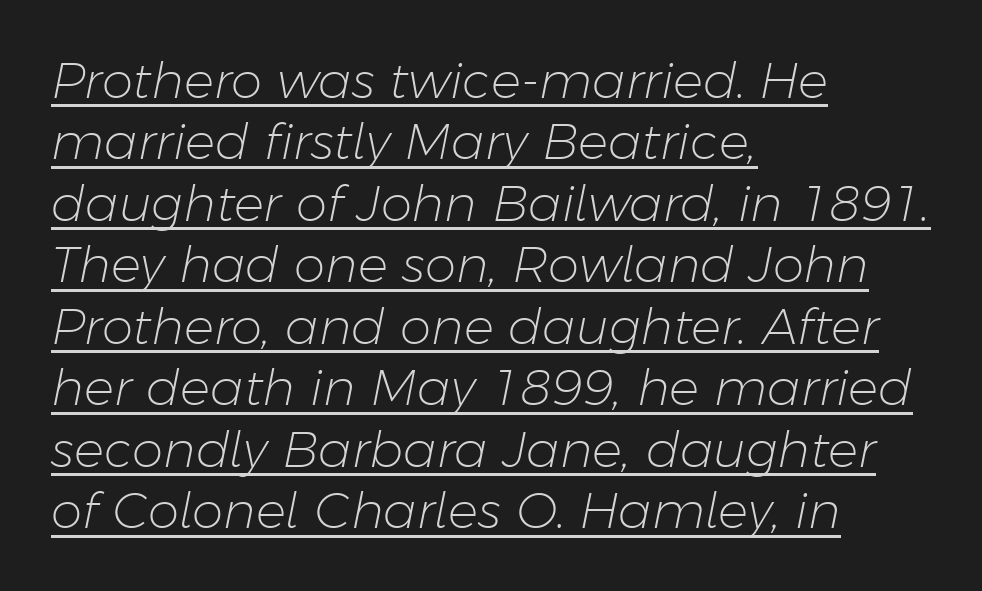
A typesetter would call this proportional, since set widths differ per character. Emphasis is given by a line drawn under the lettering. Tracking value appears to be zero — textbook default spacing. These lines are set flush left with a ragged right edge. A light-to-regular cut is what we see here. Observe the lean: these are italic letterforms.
